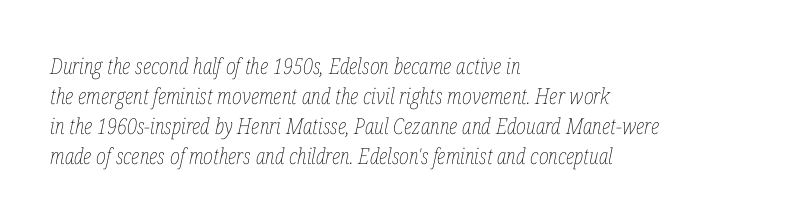
The image shows 22 px text type, italic (leaning right); set left-aligned, normal line spacing (1.37x), normal letter spacing, not underlined.
